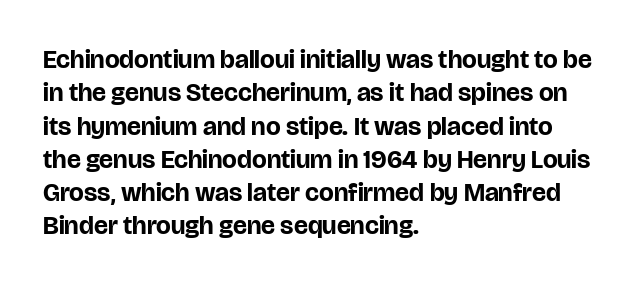
The image shows 26 px bold type, upright; set left-aligned, normal line spacing (1.28x), normal letter spacing, not underlined.
